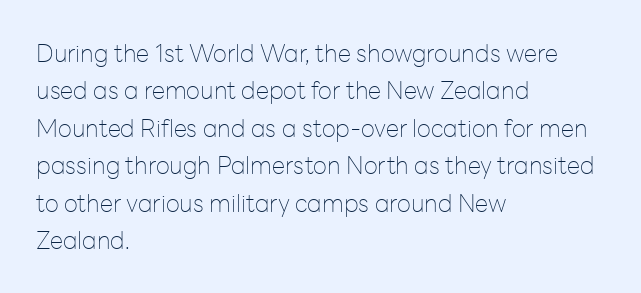
Q: Is the text bold? A: No.
Q: Is the text italic (slanted)? A: No, it is upright.
Q: Is the text underlined? A: No.
Q: How is the paragraph aligned? A: Left-aligned.
Q: Is the spacing between letters normal or unusually wide? A: Normal.
Q: Is the spacing between lines tight, normal or loose? A: Normal.
